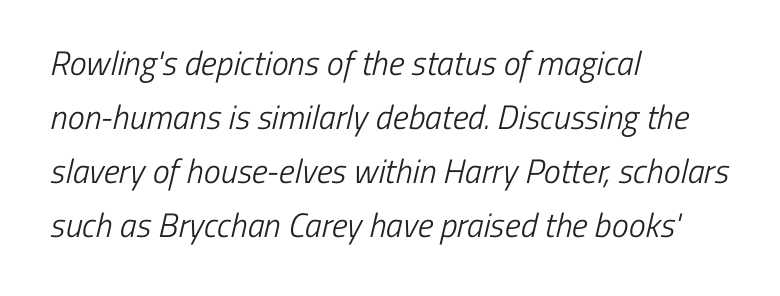
Q: Is the text bold? A: No.
Q: Is the typeface a serif or a sans-serif typeface? A: Sans-serif.
Q: Is the text underlined? A: No.
Q: How is the paragraph aligned? A: Left-aligned.
Q: Is the spacing between letters normal or unusually wide? A: Normal.
Q: Is the spacing between lines tight, normal or loose? A: Normal.
Q: Width (condensed, normal, or wide)? A: Condensed.
Q: Stroke contrast? A: Low.
Q: x-height? A: Medium.
Q: Monospaced? A: No.
